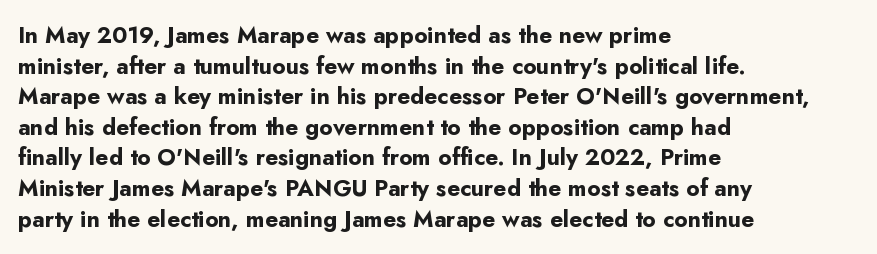
{"italic": "no", "bold": "yes", "underline": "no", "align": "left", "line_spacing": "normal", "line_spacing_ratio": 1.33, "letter_spacing": "normal", "letter_spacing_em": 0.0, "glyph_px": 23}
